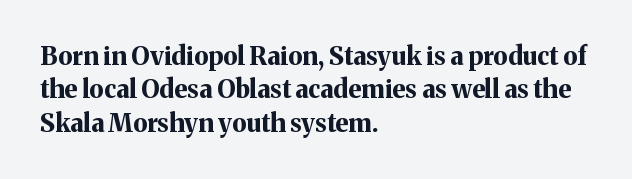
The image shows 25 px bold type, upright; set left-aligned, normal line spacing (1.34x), normal letter spacing, not underlined.
